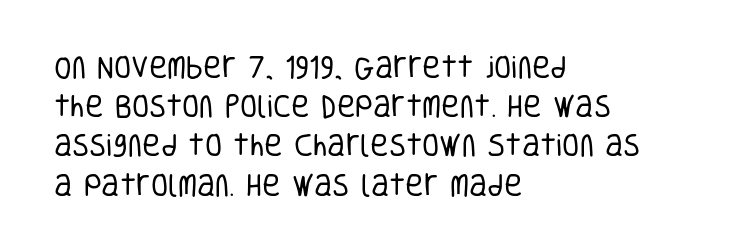
Q: Is the text bold? A: No.
Q: Is the text italic (slanted)? A: No, it is upright.
Q: Is the text underlined? A: No.
Q: How is the paragraph aligned? A: Left-aligned.
Q: Is the spacing between letters normal or unusually wide? A: Normal.
Q: Is the spacing between lines tight, normal or loose? A: Normal.
